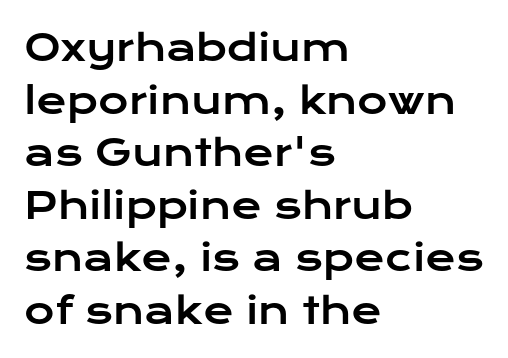
{"serif": "no", "italic": "no", "width": "wide", "stroke_contrast": "low", "x_height": "medium", "monospaced": "no", "underline": "no", "align": "left", "line_spacing": "normal", "line_spacing_ratio": 1.42, "letter_spacing": "normal", "letter_spacing_em": 0.0, "glyph_px": 37}
